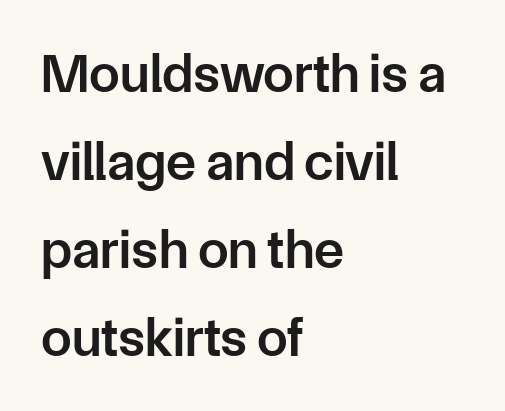
{"serif": "no", "italic": "no", "bold": "semi", "weight": "semibold", "width": "normal", "stroke_contrast": "low", "x_height": "medium", "monospaced": "no", "underline": "no", "align": "left", "line_spacing": "normal", "line_spacing_ratio": 1.6, "letter_spacing": "normal", "letter_spacing_em": 0.0, "glyph_px": 55}
